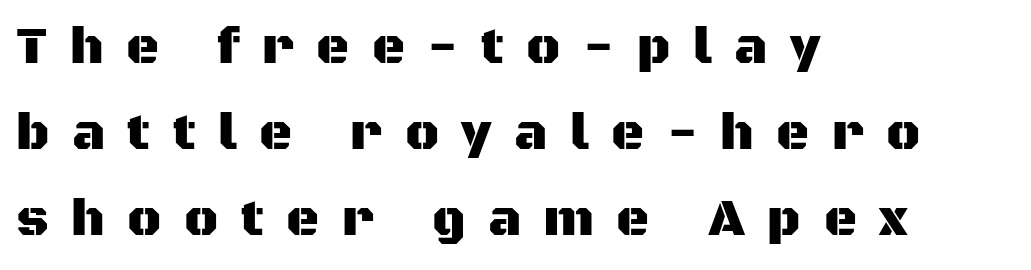
The lines sit at an ordinary, default distance from one another. Short note: letters widely spaced. Varying glyph widths throughout — classic text-font behaviour. In terms of posture, this sample is upright.
